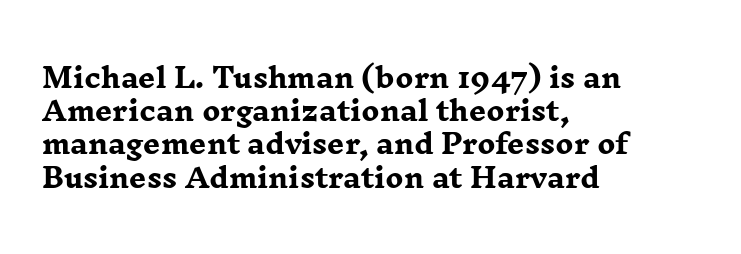
Q: Is the text bold? A: Yes.
Q: Is the text italic (slanted)? A: No, it is upright.
Q: Is the text underlined? A: No.
Q: How is the paragraph aligned? A: Left-aligned.
Q: Is the spacing between letters normal or unusually wide? A: Normal.
